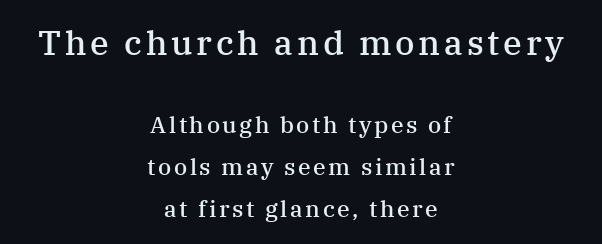
{"serif": "yes", "italic": "no", "bold": "semi", "weight": "semibold", "width": "normal", "stroke_contrast": "medium", "x_height": "medium", "monospaced": "no", "underline": "no", "align": "center", "line_spacing_ratio": 1.82, "larger_block": "first", "size_ratio": 1.48, "glyph_px": 34}
